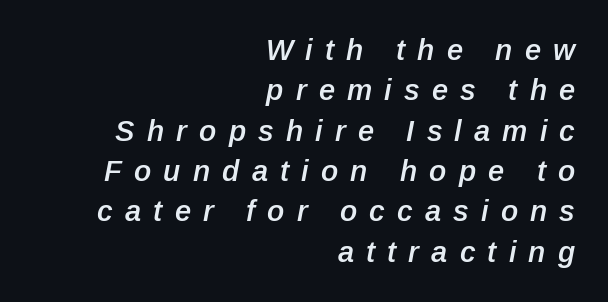
Q: Is the text bold? A: Semi-bold.
Q: Is the text italic (slanted)? A: Yes, it leans right by about 12 degrees.
Q: Is the text underlined? A: No.
Q: How is the paragraph aligned? A: Right-aligned.
Q: Is the spacing between letters normal or unusually wide? A: Unusually wide.
Q: Is the spacing between lines tight, normal or loose? A: Normal.
Q: Width (condensed, normal, or wide)? A: Normal.
Q: Stroke contrast? A: Low.
Q: x-height? A: Medium.
Q: Monospaced? A: No.
